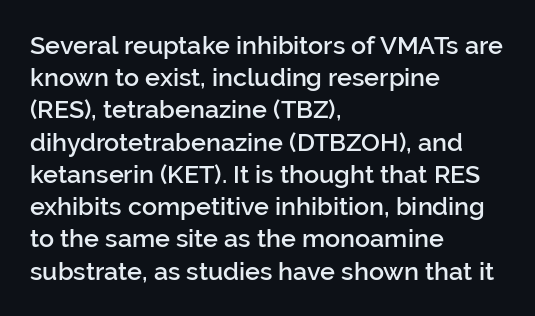
{"italic": "no", "bold": "semi", "underline": "no", "align": "left", "line_spacing": "normal", "line_spacing_ratio": 1.29, "letter_spacing": "normal", "letter_spacing_em": 0.0, "glyph_px": 25}
